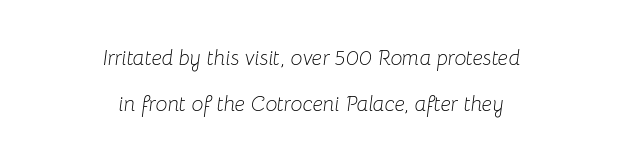
Weight class: somewhere from thin through regular. The glyphs look as if they've been sheared to an angle. Observe the ordinary spacing: letters are neighbours, not strangers. The compositor balanced each line on the midline. Regarding leading, the lines here are spaced well apart. Quick note: underline off.
